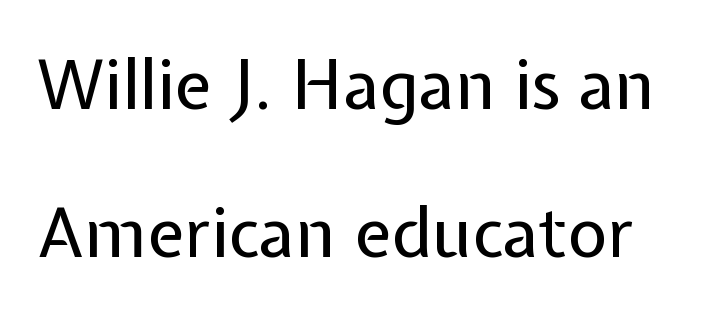
Students, observe: this is what heavily led, spacious text looks like. Posture: straight, roman, zero tilt. Just letters on the line, the space beneath them empty. Look at the bottom of the vertical strokes: they stop flat, with no serifs. Look at the tracking — it's just the regular setting, nothing added. Spacing verdict: proportional, widths tailored to each character.
